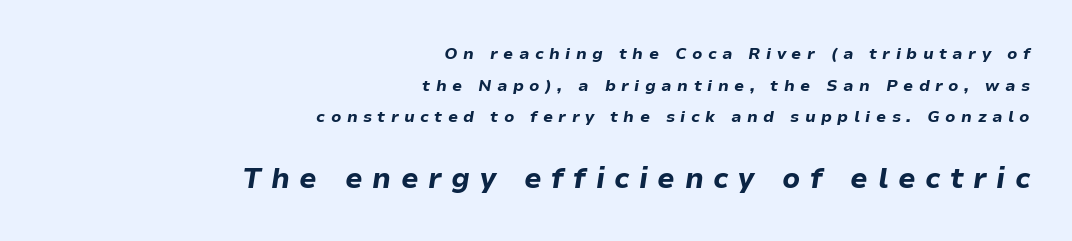
Q: Is the text bold? A: Yes.
Q: Is the text italic (slanted)? A: Yes, it leans right by about 9 degrees.
Q: Is the text underlined? A: No.
Q: How is the paragraph aligned? A: Right-aligned.
Q: Is the spacing between letters normal or unusually wide? A: Unusually wide.
Q: Is the spacing between lines tight, normal or loose? A: Loose.
Q: Which block of text is set in a larger size, the first (top) or the second (bottom)? A: The second (bottom) one.
Q: Width (condensed, normal, or wide)? A: Normal.
Q: Stroke contrast? A: Low.
Q: x-height? A: Medium.
Q: Monospaced? A: No.
